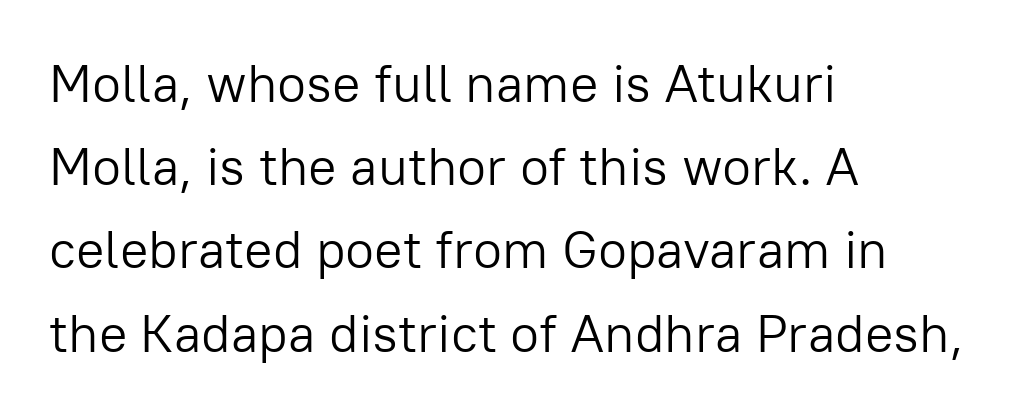
The face looks like a standard text weight, possibly lighter. Inter-character spacing is left at the font's built-in metrics. Is this a fixed-width face? No — the glyphs have proportional, varying widths. Horizontally, the lines are justified to the leading edge only. Upright lettering throughout. The characters display no serif detailing; their extremities are plain.
